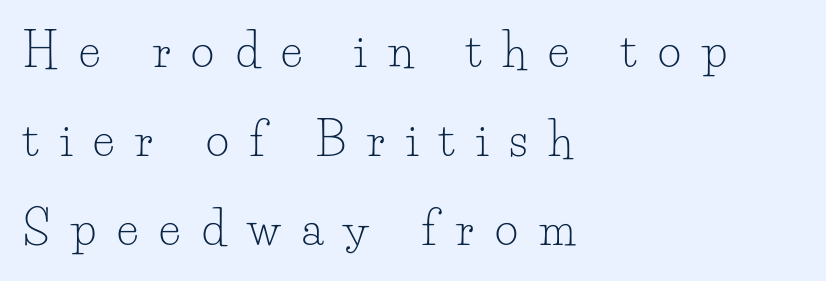
The image shows 45 px light serif type, upright; set left-aligned, loose line spacing (1.98x), unusually wide letter spacing (+0.47 em), not underlined; low stroke contrast and a small x-height.
